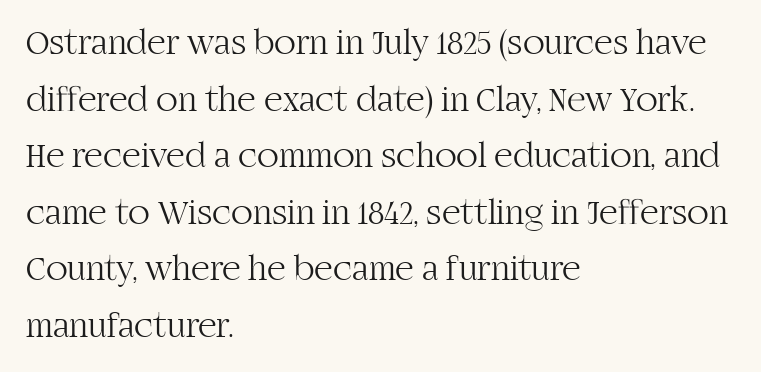
Q: Is the text bold? A: No.
Q: Is the text italic (slanted)? A: No, it is upright.
Q: Is the typeface a serif or a sans-serif typeface? A: Serif.
Q: Is the text underlined? A: No.
Q: How is the paragraph aligned? A: Left-aligned.
Q: Is the spacing between letters normal or unusually wide? A: Normal.
Q: Is the spacing between lines tight, normal or loose? A: Normal.
Q: Width (condensed, normal, or wide)? A: Normal.
Q: Stroke contrast? A: High.
Q: x-height? A: Large.
Q: Monospaced? A: No.
